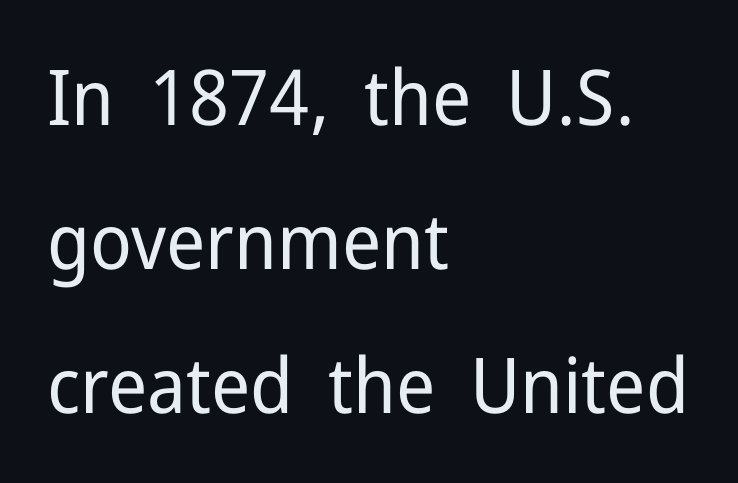
Q: Is the text bold? A: No.
Q: Is the text italic (slanted)? A: No, it is upright.
Q: Is the typeface a serif or a sans-serif typeface? A: Sans-serif.
Q: Is the text underlined? A: No.
Q: How is the paragraph aligned? A: Left-aligned.
Q: Is the spacing between letters normal or unusually wide? A: Normal.
Q: Width (condensed, normal, or wide)? A: Normal.
Q: Stroke contrast? A: Low.
Q: x-height? A: Medium.
Q: Monospaced? A: No.
